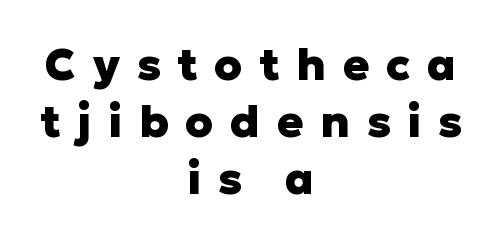
{"serif": "no", "italic": "no", "bold": "yes", "weight": "heavy", "width": "normal", "stroke_contrast": "low", "x_height": "medium", "monospaced": "no", "underline": "no", "align": "center", "line_spacing": "normal", "line_spacing_ratio": 1.3, "letter_spacing": "wide", "letter_spacing_em": 0.38, "glyph_px": 44}
